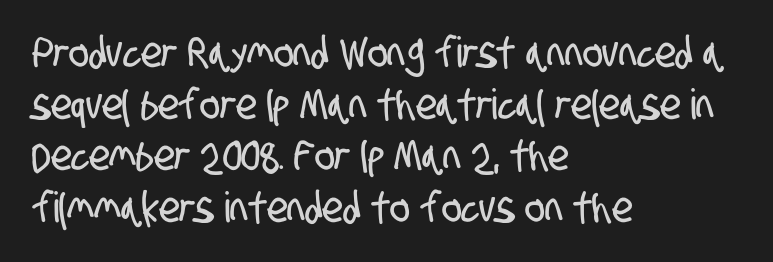
Q: Is the typeface a serif or a sans-serif typeface? A: Sans-serif.
Q: Is the text underlined? A: No.
Q: How is the paragraph aligned? A: Left-aligned.
Q: Is the spacing between letters normal or unusually wide? A: Normal.
Q: Width (condensed, normal, or wide)? A: Condensed.
Q: Stroke contrast? A: Low.
Q: x-height? A: Large.
Q: Monospaced? A: No.
